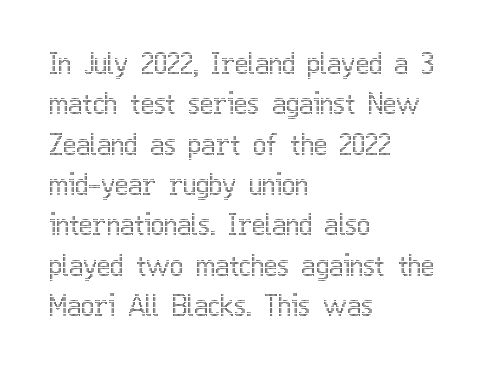
Posture: upright roman. The setting favours the left margin, as ordinary paragraphs usually do. The rows are spaced the way most documents space them. A typesetter would call this proportional, since set widths differ per character. The space beneath each line is pristine and unruled. Observe the ordinary spacing: letters are neighbours, not strangers.
